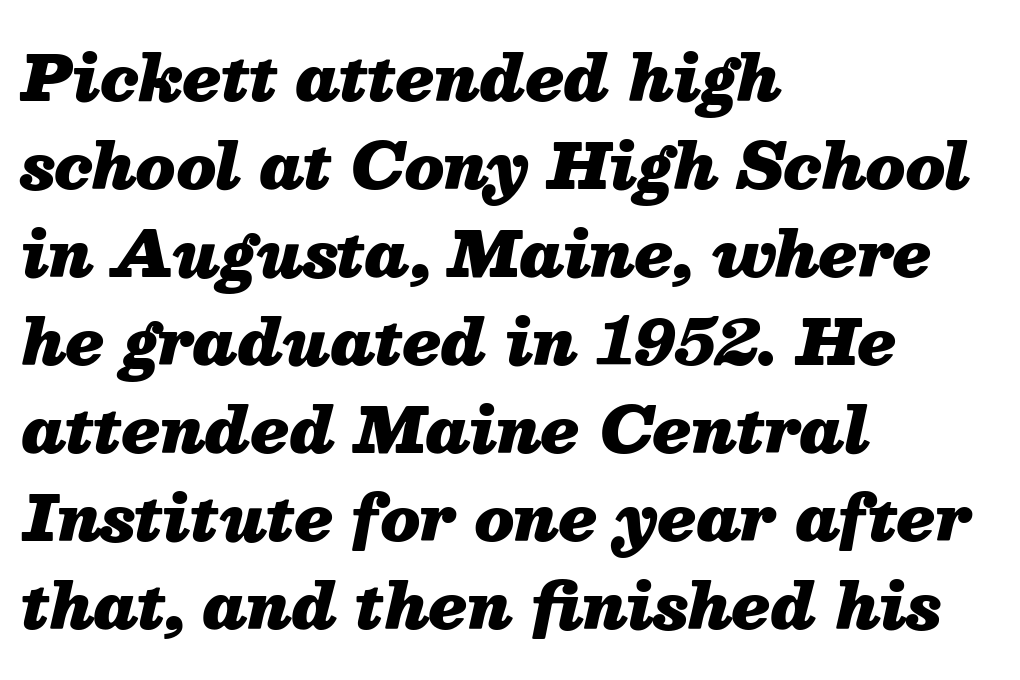
Q: Is the text bold? A: Yes.
Q: Is the text italic (slanted)? A: Yes, it leans right by about 13 degrees.
Q: Is the text underlined? A: No.
Q: How is the paragraph aligned? A: Left-aligned.
Q: Is the spacing between letters normal or unusually wide? A: Normal.
Q: Is the spacing between lines tight, normal or loose? A: Normal.
Q: Width (condensed, normal, or wide)? A: Normal.
Q: Stroke contrast? A: Medium.
Q: x-height? A: Medium.
Q: Monospaced? A: No.
